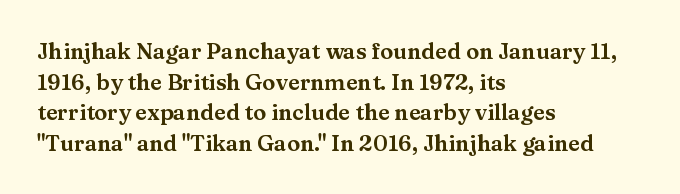
{"italic": "no", "underline": "no", "align": "left", "line_spacing": "normal", "line_spacing_ratio": 1.39, "letter_spacing": "normal", "letter_spacing_em": 0.0, "glyph_px": 22}
